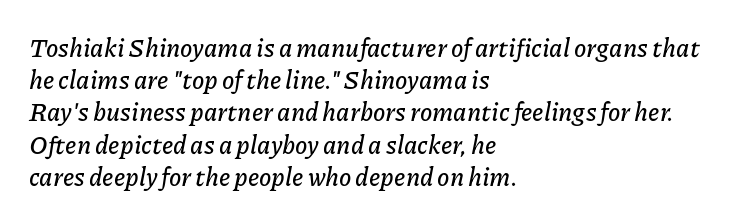
Q: Is the text italic (slanted)? A: Yes, it leans right by about 11 degrees.
Q: Is the text underlined? A: No.
Q: How is the paragraph aligned? A: Left-aligned.
Q: Is the spacing between letters normal or unusually wide? A: Normal.
Q: Is the spacing between lines tight, normal or loose? A: Normal.
